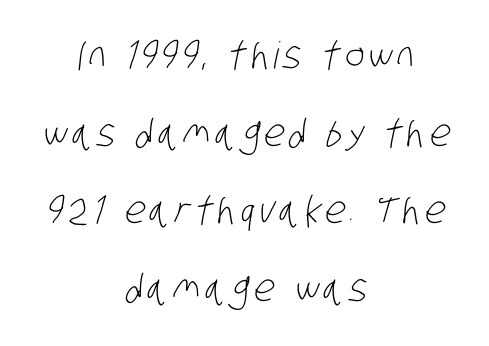
Q: Is the text bold? A: No.
Q: Is the typeface a serif or a sans-serif typeface? A: Sans-serif.
Q: Is the text underlined? A: No.
Q: How is the paragraph aligned? A: Centered.
Q: Is the spacing between lines tight, normal or loose? A: Loose.
Q: Width (condensed, normal, or wide)? A: Condensed.
Q: Stroke contrast? A: Low.
Q: x-height? A: Large.
Q: Monospaced? A: No.
